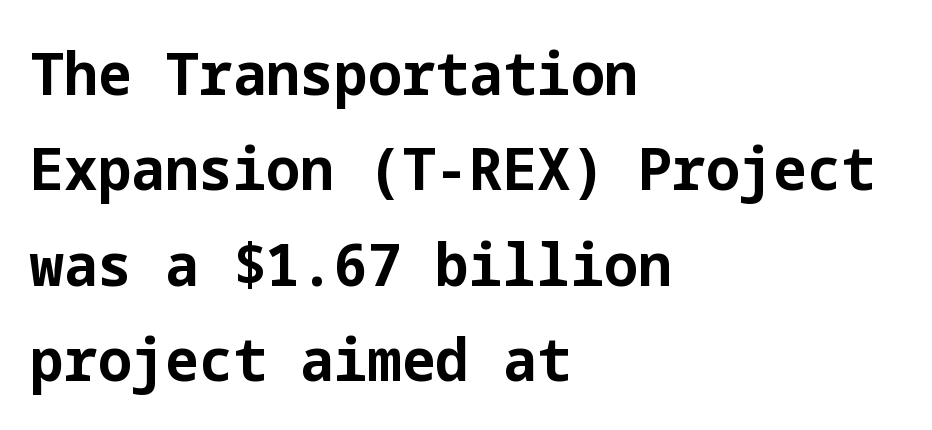
{"serif": "no", "italic": "no", "bold": "yes", "weight": "bold", "width": "normal", "stroke_contrast": "low", "x_height": "medium", "underline": "no", "align": "left", "line_spacing": "normal", "line_spacing_ratio": 1.59, "letter_spacing": "normal", "letter_spacing_em": 0.0, "glyph_px": 60}
